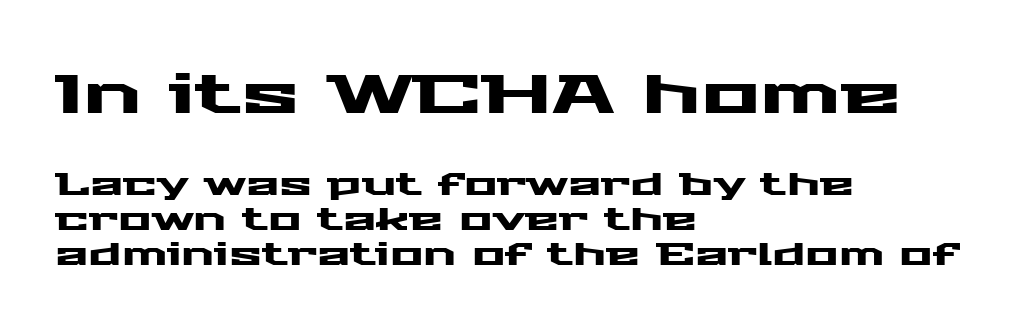
Q: Is the text italic (slanted)? A: No, it is upright.
Q: Is the typeface a serif or a sans-serif typeface? A: Sans-serif.
Q: Is the text underlined? A: No.
Q: How is the paragraph aligned? A: Left-aligned.
Q: Is the spacing between letters normal or unusually wide? A: Normal.
Q: Is the spacing between lines tight, normal or loose? A: Tight.
Q: Which block of text is set in a larger size, the first (top) or the second (bottom)? A: The first (top) one.
Q: Width (condensed, normal, or wide)? A: Wide.
Q: Stroke contrast? A: Medium.
Q: x-height? A: Medium.
Q: Monospaced? A: No.
